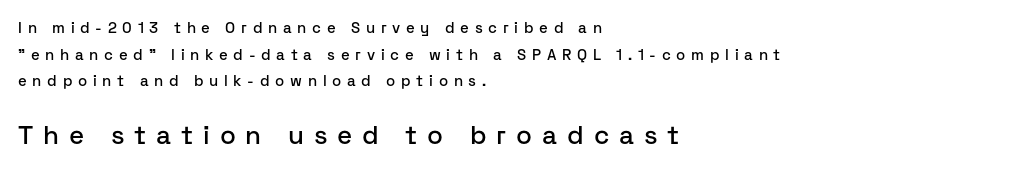
The image shows 26 px text type, upright; set left-aligned, line spacing 1.77x, unusually wide letter spacing (+0.38 em), not underlined; the second (bottom) block is 1.73x larger.
